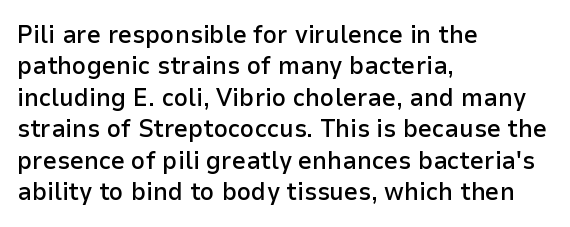
Q: Is the text bold? A: Semi-bold.
Q: Is the text italic (slanted)? A: No, it is upright.
Q: Is the text underlined? A: No.
Q: How is the paragraph aligned? A: Left-aligned.
Q: Is the spacing between letters normal or unusually wide? A: Normal.
Q: Is the spacing between lines tight, normal or loose? A: Normal.
